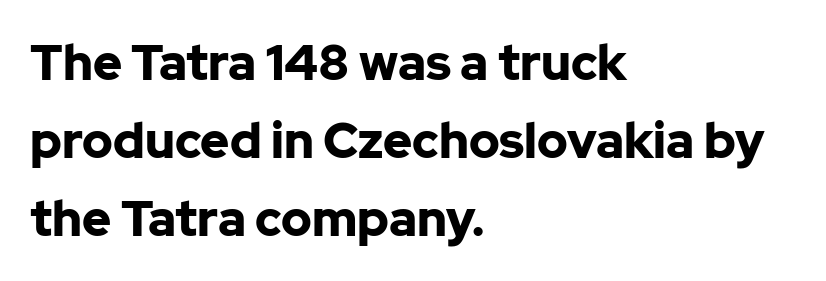
Q: Is the text bold? A: Yes.
Q: Is the text italic (slanted)? A: No, it is upright.
Q: Is the typeface a serif or a sans-serif typeface? A: Sans-serif.
Q: Is the text underlined? A: No.
Q: How is the paragraph aligned? A: Left-aligned.
Q: Is the spacing between letters normal or unusually wide? A: Normal.
Q: Is the spacing between lines tight, normal or loose? A: Normal.
Q: Width (condensed, normal, or wide)? A: Normal.
Q: Stroke contrast? A: Low.
Q: x-height? A: Medium.
Q: Monospaced? A: No.
